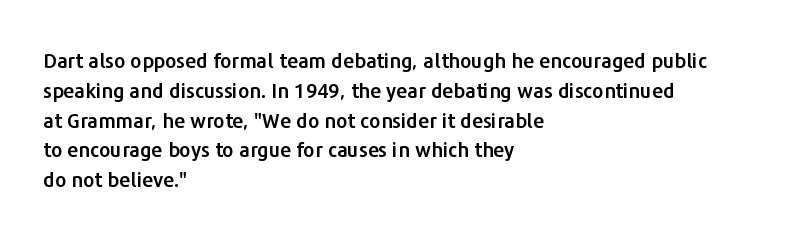
Q: Is the text italic (slanted)? A: No, it is upright.
Q: Is the text underlined? A: No.
Q: How is the paragraph aligned? A: Left-aligned.
Q: Is the spacing between letters normal or unusually wide? A: Normal.
Q: Is the spacing between lines tight, normal or loose? A: Normal.
